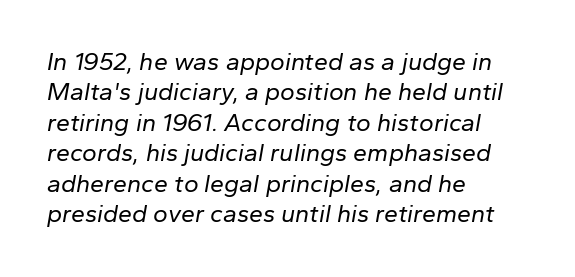
Visually the block forms a straight wall on the left and a jagged coastline on the right. Weight: regular or lighter. The space beneath each line is pristine and unruled. Compared with typical body copy, the letter spacing here is the same.
